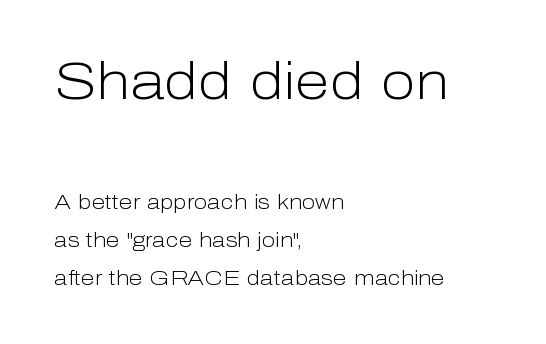
{"serif": "no", "italic": "no", "bold": "no", "weight": "light", "width": "normal", "stroke_contrast": "low", "x_height": "medium", "monospaced": "no", "underline": "no", "align": "left", "line_spacing_ratio": 1.89, "letter_spacing": "normal", "letter_spacing_em": 0.0, "larger_block": "first", "size_ratio": 2.55, "glyph_px": 51}
